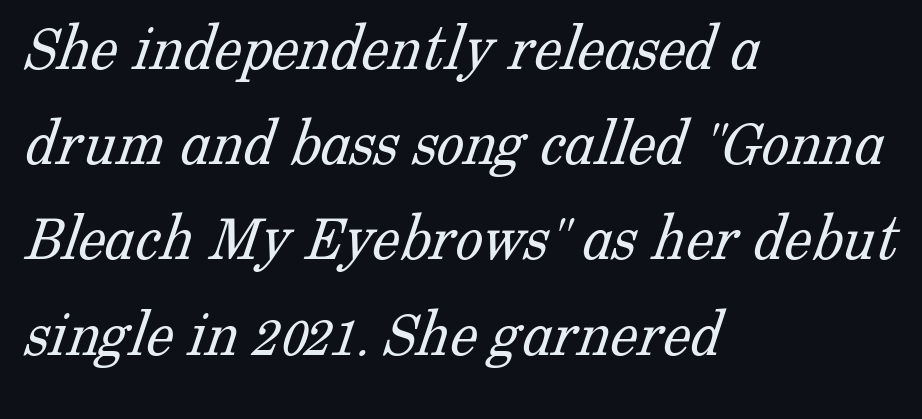
Casual observation: everything's shoved over to the left. The face used here is proportionally spaced, like ordinary book or web type. Any mark beneath the type? The region is blank. In terms of leading, this rendering sits right in the middle. Compared with typical body copy, the letter spacing here is the same.
